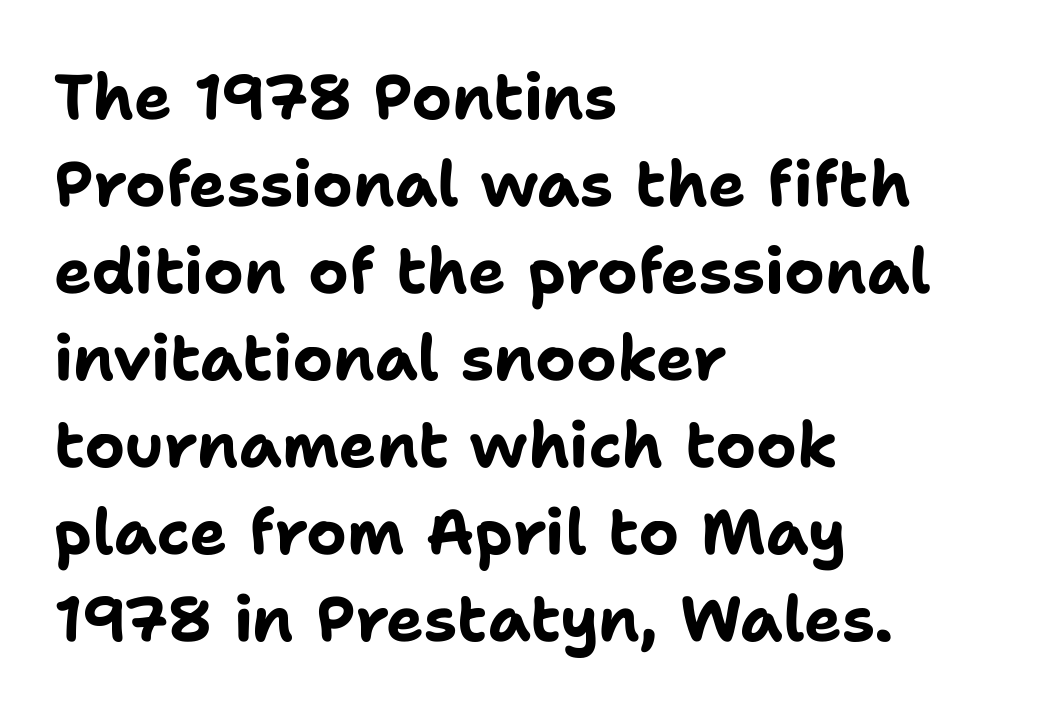
These lines were composed using upright roman letters. The designer went with a sans here, leaving each stem footless. Compared with typical paragraphs, the rows here are spaced about the same. You'd pick this weight for a headline — it's a proper bold. Each word holds together tightly as a unit, with standard inter-letter gaps.
